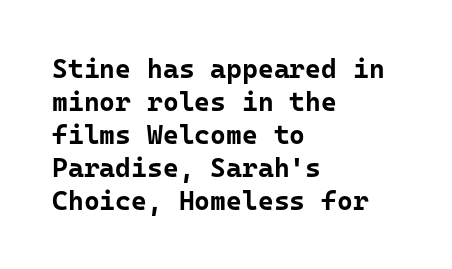
Words float on clear page, feet unadorned. Does the lettering tilt? It doesn't — this is upright. Visually the block forms a straight wall on the left and a jagged coastline on the right. These words are printed bold, with thick strokes throughout. Characters follow at the spacing the type designer built in.
